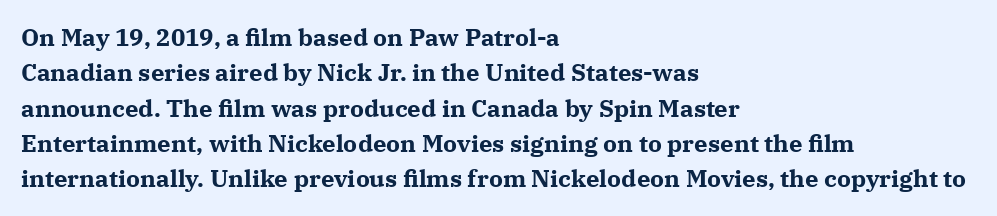
{"italic": "no", "bold": "yes", "underline": "no", "align": "left", "line_spacing": "normal", "line_spacing_ratio": 1.47, "letter_spacing": "normal", "letter_spacing_em": 0.0, "glyph_px": 24}
